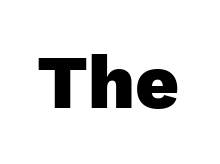
{"serif": "no", "italic": "no", "bold": "yes", "weight": "heavy", "width": "normal", "stroke_contrast": "low", "x_height": "medium", "monospaced": "no", "underline": "no", "letter_spacing": "normal", "letter_spacing_em": 0.0, "glyph_px": 76}
